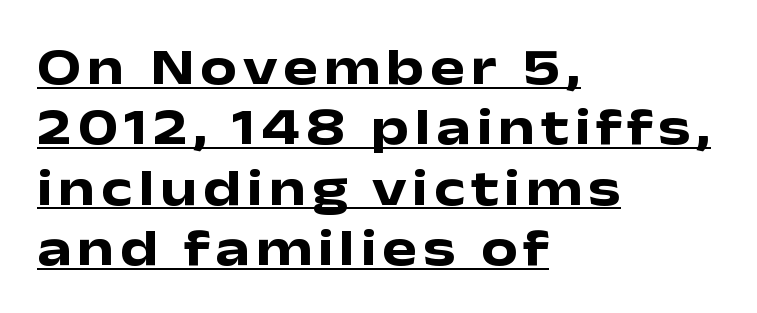
{"serif": "no", "italic": "no", "bold": "yes", "weight": "heavy", "width": "wide", "stroke_contrast": "low", "x_height": "medium", "monospaced": "no", "underline": "yes", "align": "left", "line_spacing_ratio": 1.16, "glyph_px": 52}
